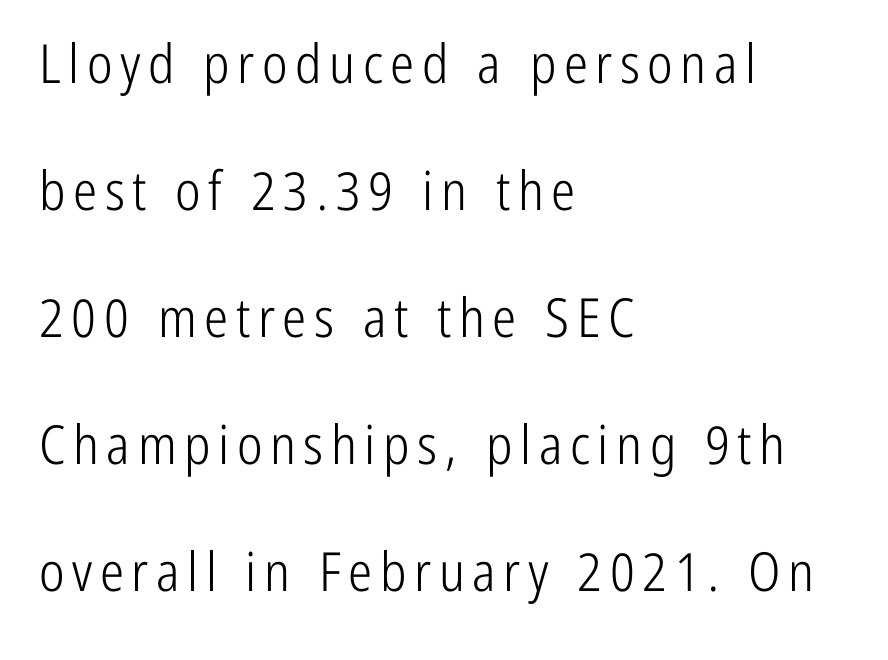
Q: Is the text bold? A: No.
Q: Is the text italic (slanted)? A: No, it is upright.
Q: Is the typeface a serif or a sans-serif typeface? A: Sans-serif.
Q: Is the text underlined? A: No.
Q: How is the paragraph aligned? A: Left-aligned.
Q: Is the spacing between lines tight, normal or loose? A: Loose.
Q: Width (condensed, normal, or wide)? A: Condensed.
Q: Stroke contrast? A: Low.
Q: x-height? A: Medium.
Q: Monospaced? A: No.
